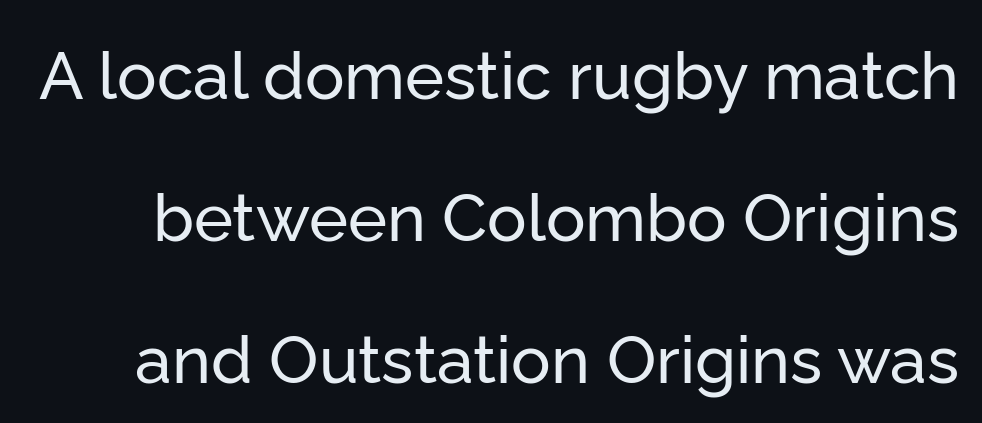
The image shows 66 px sans-serif type, upright; set loose line spacing (2.15x), normal letter spacing, not underlined; low stroke contrast and a medium x-height.
